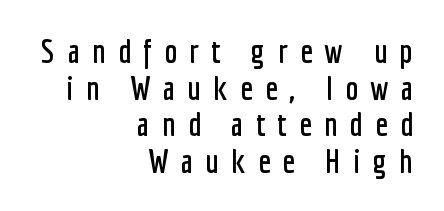
The image shows 33 px condensed sans-serif type, upright; set right-aligned, tight line spacing (1.11x), unusually wide letter spacing (+0.37 em), not underlined; low stroke contrast and a medium x-height.
